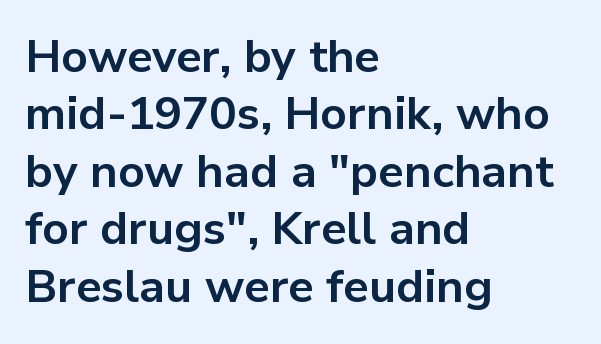
Which margin do the lines hug? The left one — the right edge is uneven. Decoration check: the copy has no underline. The typesetting leans heavy: a genuine bold. Do the characters align in a grid? No, the font is proportional.
